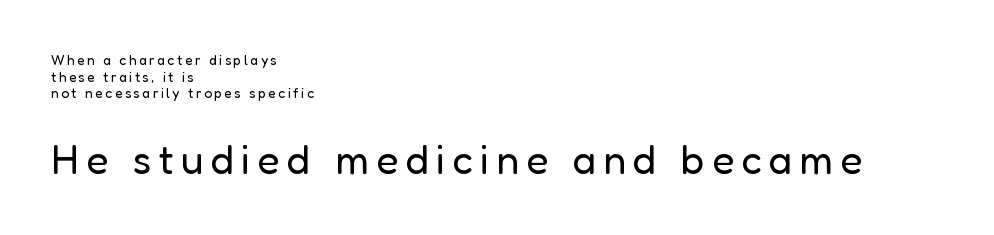
The compositor pushed each line to the left boundary. A typesetter would label this face a sans. Size hierarchy here favors the trailing block over the leading one. Ink coverage per letter is moderate at most.
